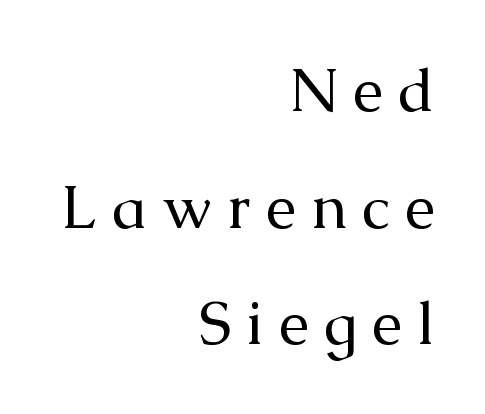
The image shows 61 px regular-weight serif type, upright; set right-aligned, loose line spacing (1.91x), unusually wide letter spacing (+0.25 em), not underlined; medium stroke contrast and a medium x-height.
